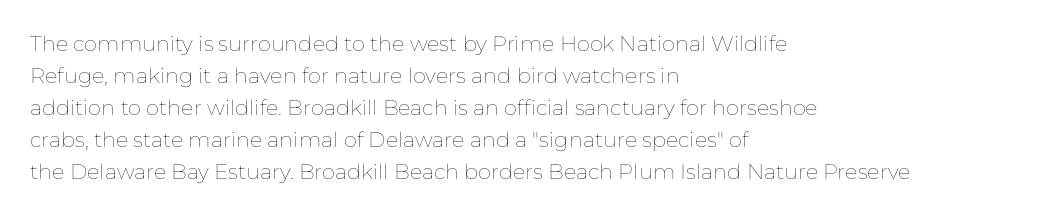
Vertical strokes here are truly vertical. The paragraph has a hard left edge and a soft right edge. The rendering uses a moderate line-height, typical for paragraphs. The cut favours lightness, reaching ordinary text weight at its darkest.
